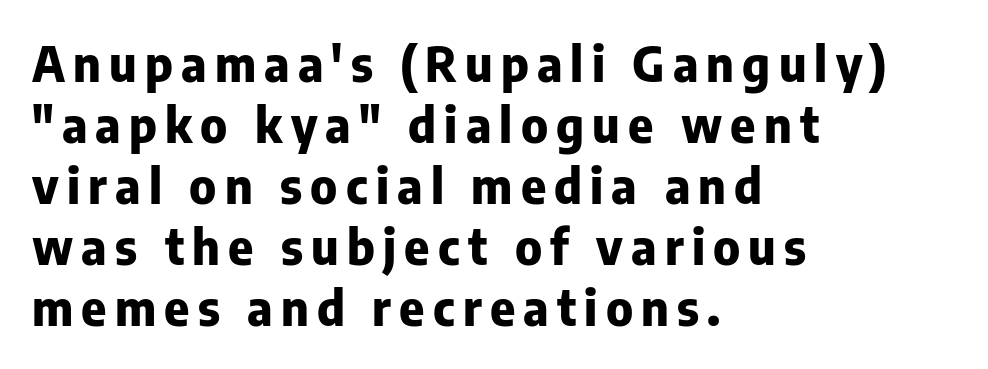
The image shows 48 px heavy sans-serif type, upright; set left-aligned, normal line spacing (1.27x), not underlined; low stroke contrast and a medium x-height.
